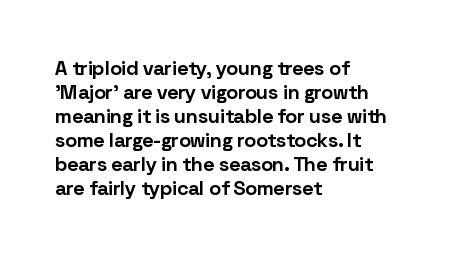
Posture: upright roman. Between one letter and the next there's only the usual sliver of space. Layout note: lines flush left. Clear beneath every line of the passage. The characters look thick and weighty, a clear bold.
